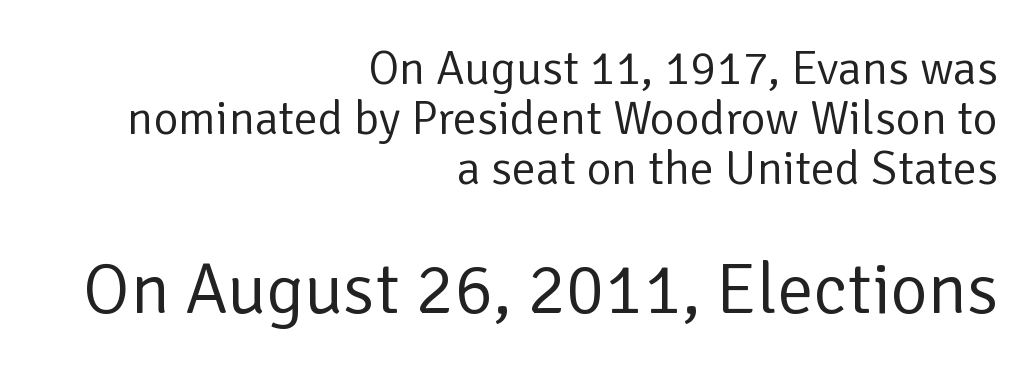
The paragraph shown leans on its right margin. Unmarked baselines from the first word to the last. Weight: regular or lighter. Proportional: the letters do not fall into vertical columns. Caption: standard tracking, unaltered.
